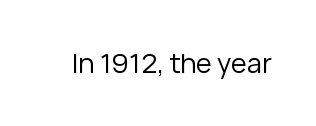
Q: Is the text bold? A: No.
Q: Is the text italic (slanted)? A: No, it is upright.
Q: Is the text underlined? A: No.
Q: Is the spacing between letters normal or unusually wide? A: Normal.
